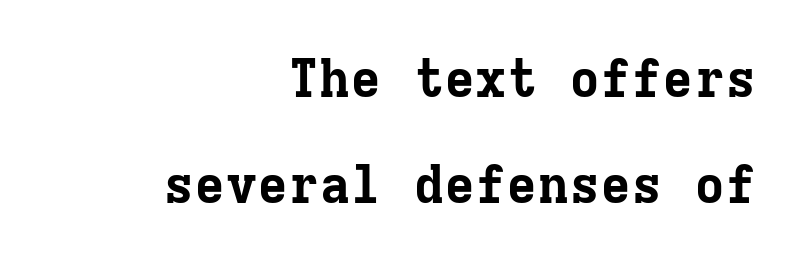
{"serif": "yes", "italic": "no", "bold": "yes", "weight": "bold", "width": "normal", "stroke_contrast": "low", "x_height": "medium", "monospaced": "yes", "underline": "no", "align": "right", "line_spacing": "loose", "line_spacing_ratio": 2.04, "letter_spacing": "normal", "letter_spacing_em": 0.0, "glyph_px": 52}
